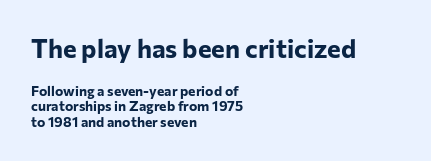
{"italic": "no", "bold": "yes", "underline": "no", "align": "left", "line_spacing": "tight", "line_spacing_ratio": 1.11, "letter_spacing": "normal", "letter_spacing_em": 0.0, "larger_block": "first", "size_ratio": 1.86, "glyph_px": 26}
